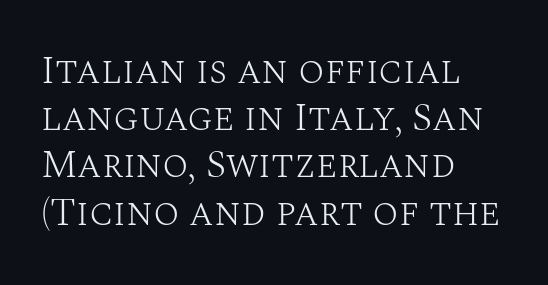
{"serif": "yes", "italic": "no", "bold": "no", "weight": "light", "width": "normal", "stroke_contrast": "medium", "x_height": "large", "monospaced": "no", "underline": "no", "align": "left", "line_spacing_ratio": 1.21, "letter_spacing": "normal", "letter_spacing_em": 0.0, "glyph_px": 39}
